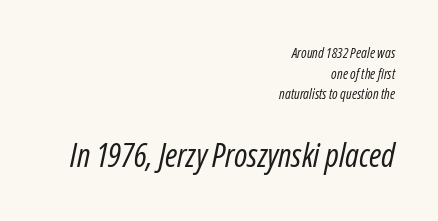
The text block is weighted toward the right margin, trailing off unevenly leftward. Quick note: interline space is typical. Compared with ordinary roman type, these characters are visibly tilted. A typesetter would call this proportional, since set widths differ per character.
